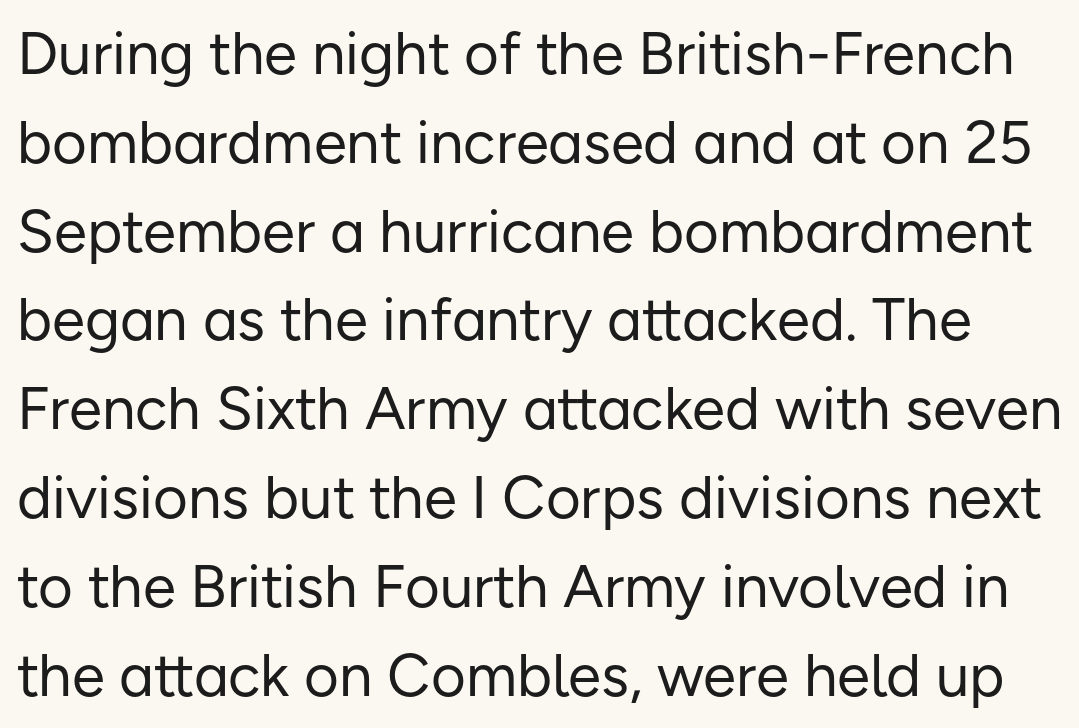
{"serif": "no", "italic": "no", "bold": "no", "weight": "regular", "width": "normal", "stroke_contrast": "low", "x_height": "medium", "monospaced": "no", "underline": "no", "line_spacing": "normal", "line_spacing_ratio": 1.48, "letter_spacing": "normal", "letter_spacing_em": 0.0, "glyph_px": 60}
